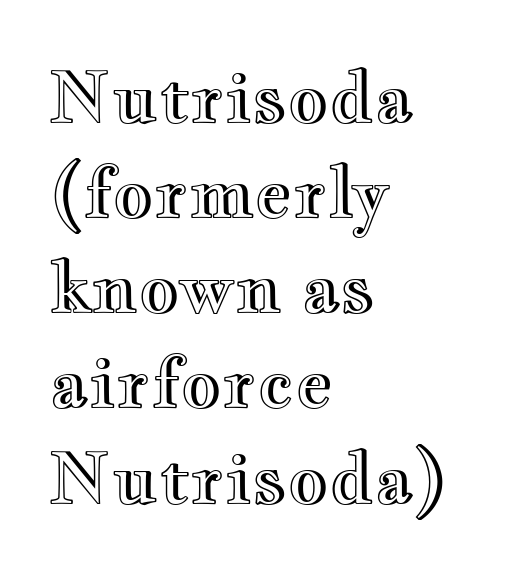
The image shows 71 px wide type, upright; set left-aligned, normal line spacing (1.34x), normal letter spacing, not underlined; a small x-height.
